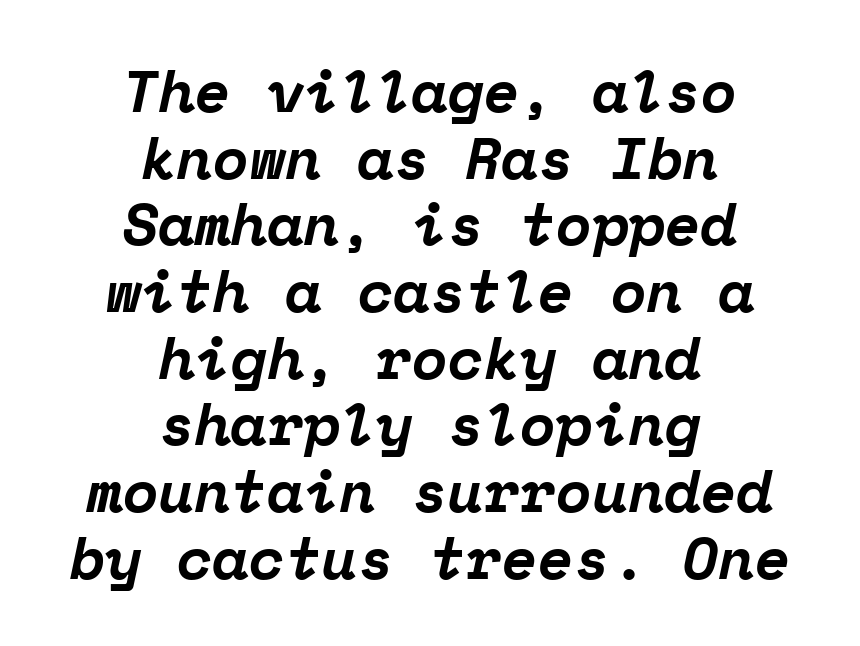
The image shows 59 px bold serif type, italic (leaning right), monospaced; set centered, tight line spacing (1.13x), normal letter spacing, not underlined; low stroke contrast and a medium x-height.
